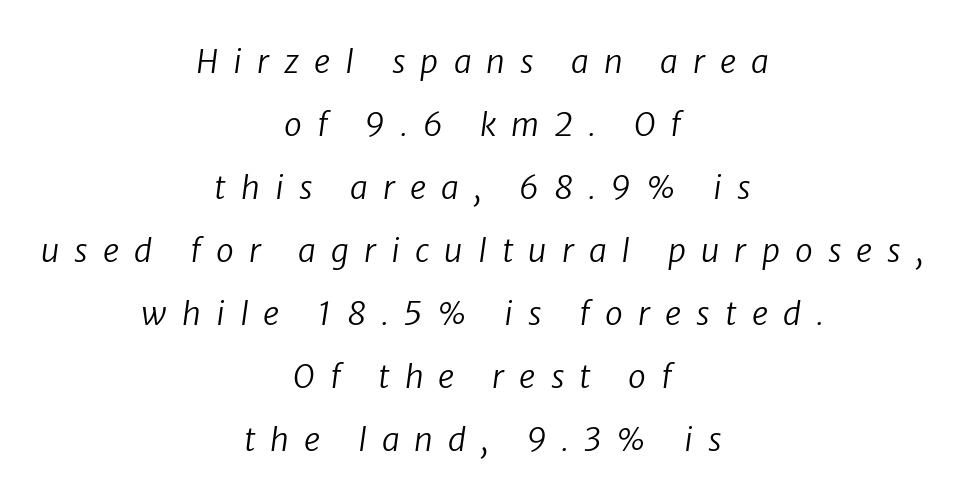
The zone under the glyphs is completely vacant. The passage shown is not bold in any degree. Typeset on center — no edge is straight. This sample uses a sans-serif face. Interline gaps are noticeably wide in this sample.
